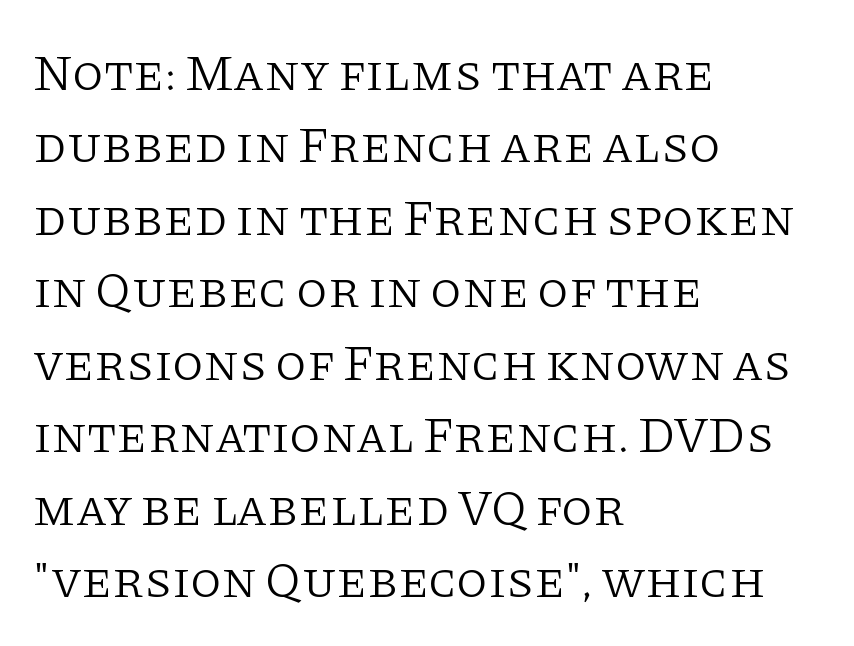
{"serif": "yes", "italic": "no", "bold": "no", "weight": "light", "width": "normal", "stroke_contrast": "low", "x_height": "large", "monospaced": "no", "underline": "no", "align": "left", "line_spacing": "normal", "line_spacing_ratio": 1.42, "letter_spacing": "normal", "letter_spacing_em": 0.0, "glyph_px": 51}
